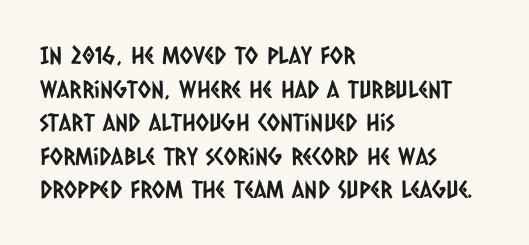
Q: Is the text underlined? A: No.
Q: How is the paragraph aligned? A: Left-aligned.
Q: Is the spacing between letters normal or unusually wide? A: Normal.
Q: Is the spacing between lines tight, normal or loose? A: Normal.
